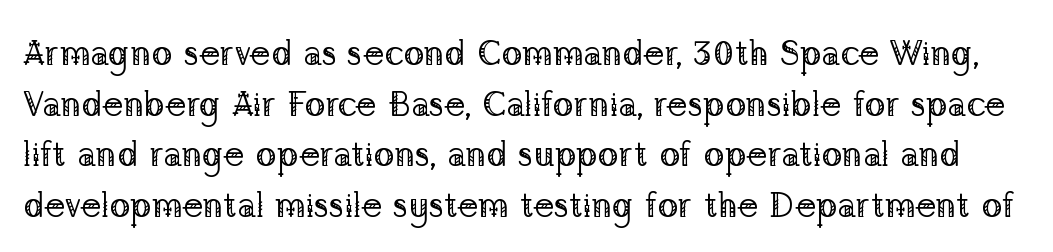
The image shows 35 px regular-weight serif type, upright; set normal line spacing (1.45x), normal letter spacing, not underlined; low stroke contrast and a medium x-height.
